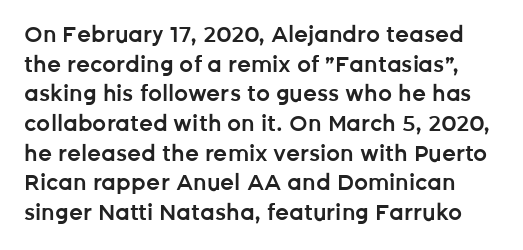
The image shows 22 px text type, upright; set normal line spacing (1.35x), normal letter spacing, not underlined.
